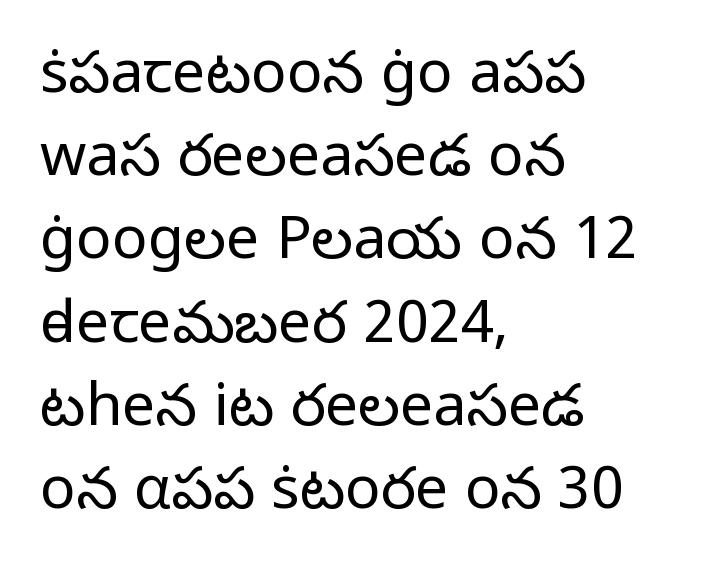
The image shows 59 px light sans-serif type, upright; set left-aligned, normal line spacing (1.41x), normal letter spacing, not underlined; low stroke contrast and a medium x-height.
